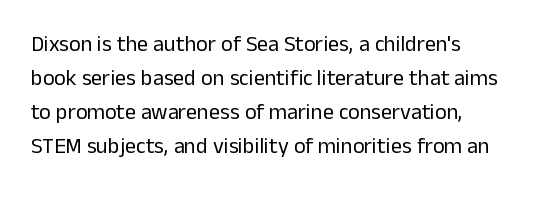
The image shows 22 px text type, upright; set normal line spacing (1.54x), normal letter spacing, not underlined.
